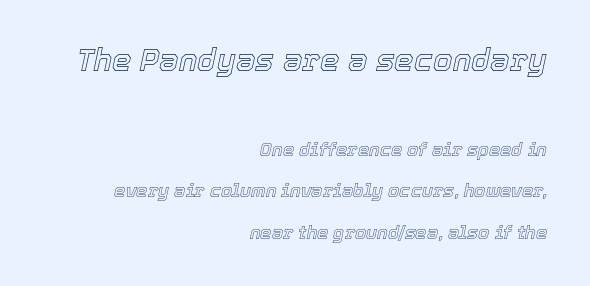
Beneath every word, the page is bare. Italic? Definitely — the glyphs are oblique. Varying glyph widths throughout — classic text-font behaviour. Line ends are locked; line starts wander. Vertical spacing — loose. Visually, the top section dominates because its glyphs are scaled up.
